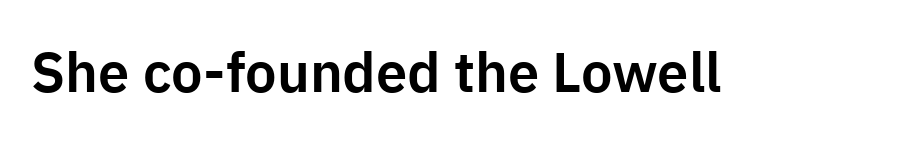
The letters carry no serifs — their stems end cleanly without finishing strokes. Words appear dense and cohesive because spacing is normal. Spacing verdict: proportional, widths tailored to each character. No italicization has been applied; the sample stays upright. The strip under each line holds only bare page.
